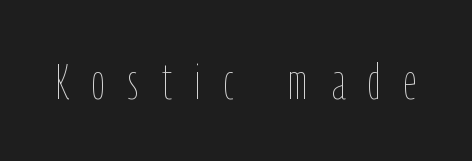
Q: Is the text bold? A: No.
Q: Is the text italic (slanted)? A: No, it is upright.
Q: Is the text underlined? A: No.
Q: Is the spacing between letters normal or unusually wide? A: Unusually wide.
Q: Width (condensed, normal, or wide)? A: Condensed.
Q: Stroke contrast? A: Low.
Q: x-height? A: Medium.
Q: Monospaced? A: No.
